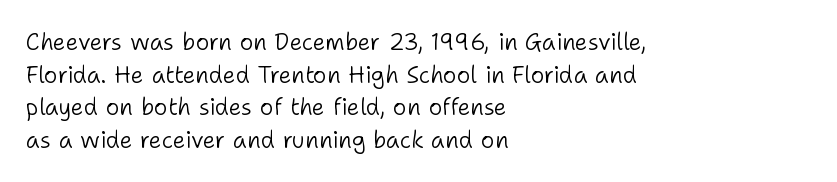
The image shows 23 px text type, upright; set left-aligned, normal line spacing (1.42x), normal letter spacing, not underlined.
